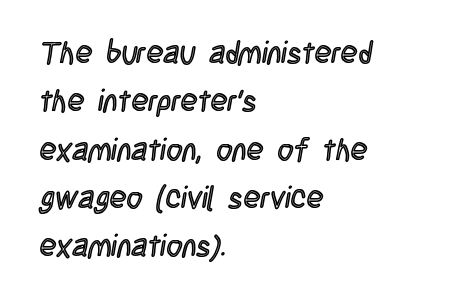
The image shows 31 px condensed type; set left-aligned, normal line spacing (1.56x), normal letter spacing, not underlined; a large x-height.
